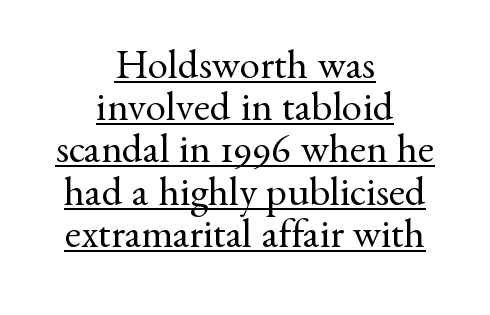
Whoever set this chose condensed vertical rhythm over breathing room. These lines are rendered in a variable-pitch font. Stems and bowls with no extra thickness — not bold. Compared with typical body copy, the letter spacing here is the same.
